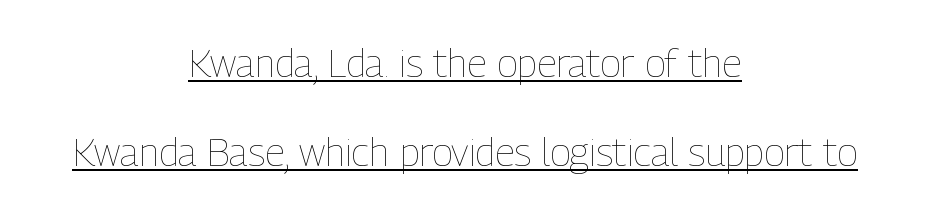
The image shows 39 px thin, condensed type, upright; set centered, loose line spacing (2.29x), normal letter spacing, underlined; low stroke contrast and a medium x-height.
